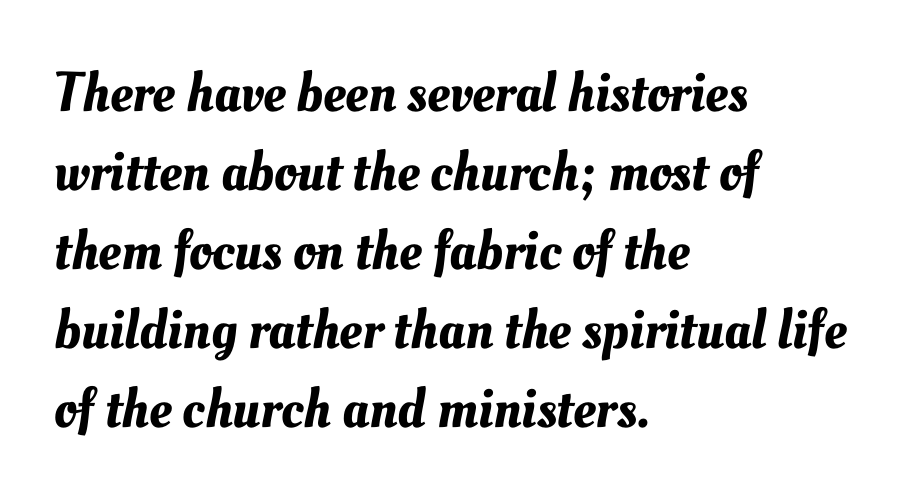
{"width": "normal", "stroke_contrast": "medium", "x_height": "small", "monospaced": "no", "underline": "no", "align": "left", "line_spacing": "normal", "line_spacing_ratio": 1.41, "letter_spacing": "normal", "letter_spacing_em": 0.0, "glyph_px": 56}
